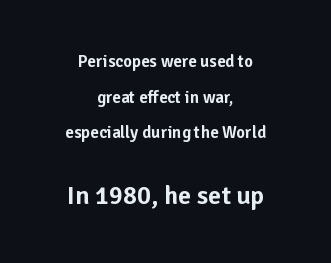
The image shows 26 px text type, upright; set centered, loose line spacing (2.1x), normal letter spacing, not underlined; the second (bottom) block is 1.53x larger.
